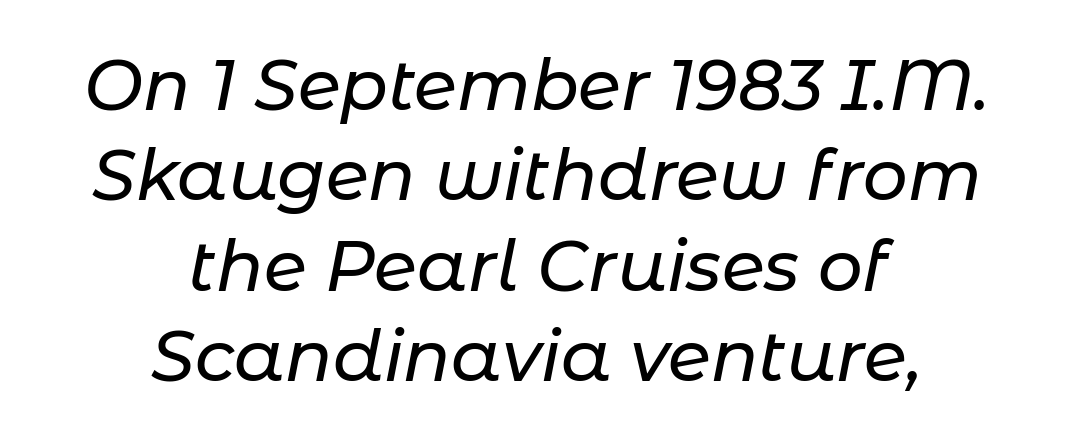
{"italic": "yes", "lean": "right", "slant_degrees": 11, "width": "normal", "stroke_contrast": "low", "x_height": "medium", "monospaced": "no", "underline": "no", "align": "center", "line_spacing": "normal", "line_spacing_ratio": 1.29, "letter_spacing": "normal", "letter_spacing_em": 0.0, "glyph_px": 70}
